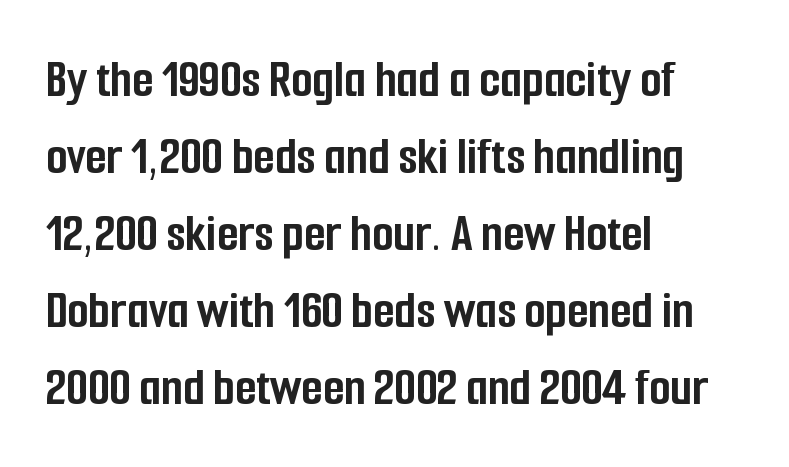
Every row of glyphs begins at an identical x-position on the left. I'd call this a sans setting — the letters go barefoot. Normally led — the rows are evenly, conventionally spaced. This is roman type, the default non-slanted kind. Nobody touched the tracking dial on this one.
